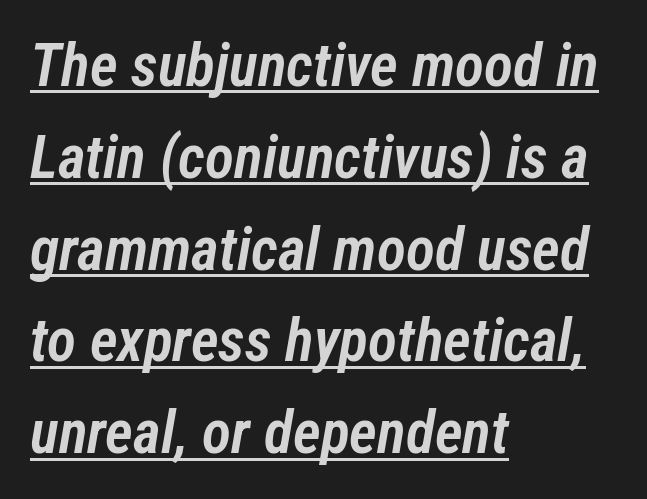
{"italic": "yes", "lean": "right", "slant_degrees": 12, "bold": "semi", "weight": "semibold", "width": "condensed", "stroke_contrast": "low", "x_height": "medium", "monospaced": "no", "underline": "yes", "align": "left", "line_spacing": "normal", "line_spacing_ratio": 1.53, "letter_spacing": "normal", "letter_spacing_em": 0.0, "glyph_px": 60}
